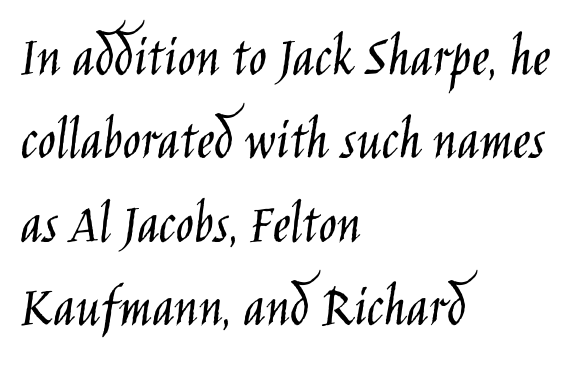
The block of text has a typical density, with ordinary space between rows. No extra ink here — the face is not bold. A typesetter would call this proportional, since set widths differ per character. The passage shown has conventional tracking throughout.
